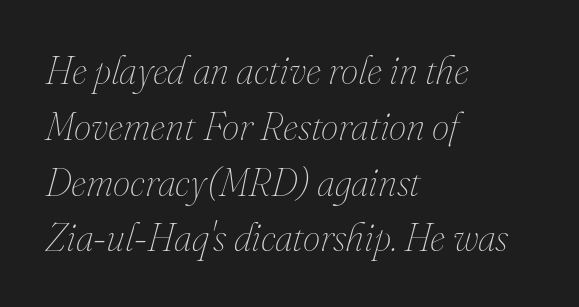
The image shows 39 px thin type, italic (leaning right); set left-aligned, normal line spacing (1.43x), normal letter spacing, not underlined; medium stroke contrast and a small x-height.
